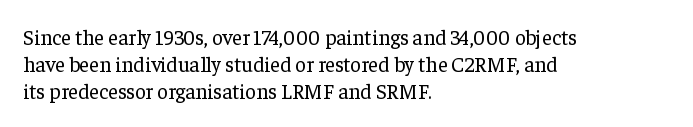
The image shows 21 px text type, upright; set left-aligned, normal line spacing (1.28x), normal letter spacing, not underlined.
